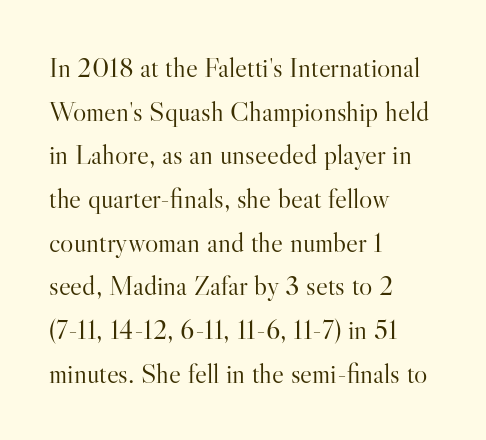
The face used here is rendered with its standard letterfit. Do the characters align in a grid? No, the font is proportional. The passage shown stacks its lines at a standard gap. You can tell from the footed stems that serif type was used. The baseline area is clear.
